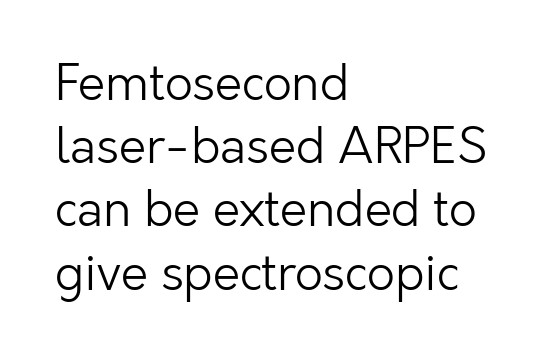
Q: Is the text bold? A: No.
Q: Is the text italic (slanted)? A: No, it is upright.
Q: Is the typeface a serif or a sans-serif typeface? A: Sans-serif.
Q: Is the text underlined? A: No.
Q: How is the paragraph aligned? A: Left-aligned.
Q: Is the spacing between letters normal or unusually wide? A: Normal.
Q: Is the spacing between lines tight, normal or loose? A: Normal.
Q: Width (condensed, normal, or wide)? A: Normal.
Q: Stroke contrast? A: Low.
Q: x-height? A: Medium.
Q: Monospaced? A: No.
